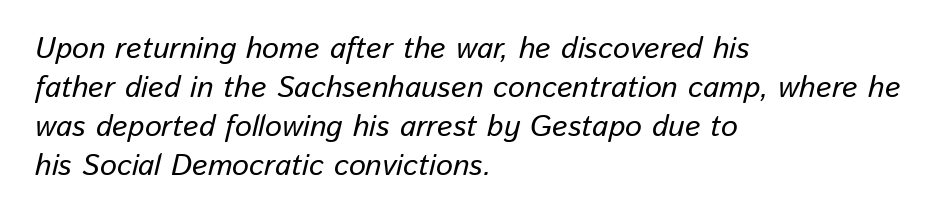
Leading matches the norm, producing a regular column. The specimen omits any rule beneath the text block's lines. Alignment: flush left. In terms of posture, this sample is oblique.
